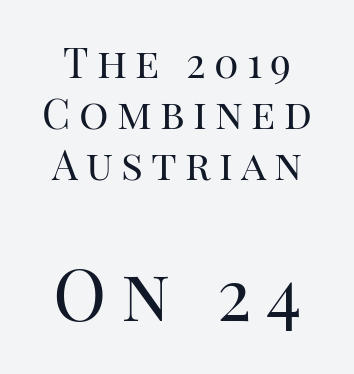
The image shows 72 px regular-weight serif type, upright; set line spacing 1.24x, unusually wide letter spacing (+0.2 em), not underlined; the second (bottom) block is 1.76x larger; high stroke contrast and a large x-height.
